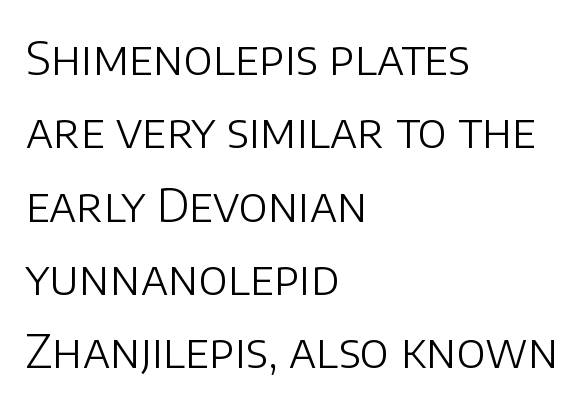
{"serif": "no", "italic": "no", "bold": "no", "weight": "light", "width": "normal", "stroke_contrast": "low", "x_height": "large", "monospaced": "no", "underline": "no", "align": "left", "line_spacing": "normal", "line_spacing_ratio": 1.56, "letter_spacing": "normal", "letter_spacing_em": 0.0, "glyph_px": 47}
